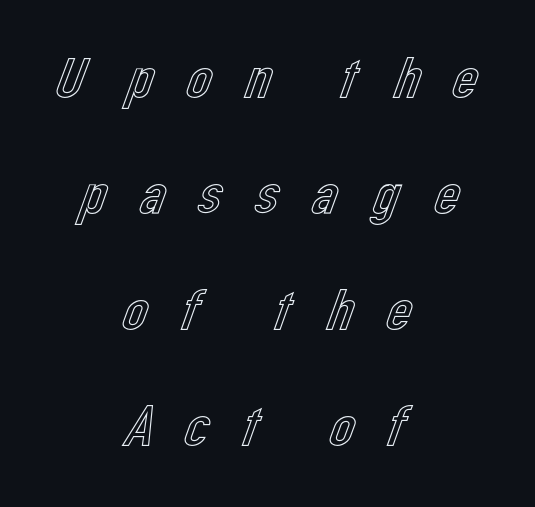
Q: Is the text italic (slanted)? A: Yes.
Q: Is the text underlined? A: No.
Q: How is the paragraph aligned? A: Centered.
Q: Is the spacing between letters normal or unusually wide? A: Unusually wide.
Q: Is the spacing between lines tight, normal or loose? A: Loose.
Q: Width (condensed, normal, or wide)? A: Normal.
Q: x-height? A: Medium.
Q: Monospaced? A: No.
